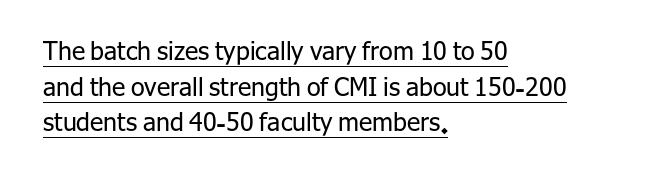
The image shows 25 px text type, upright; set left-aligned, normal line spacing (1.43x), normal letter spacing, underlined.
